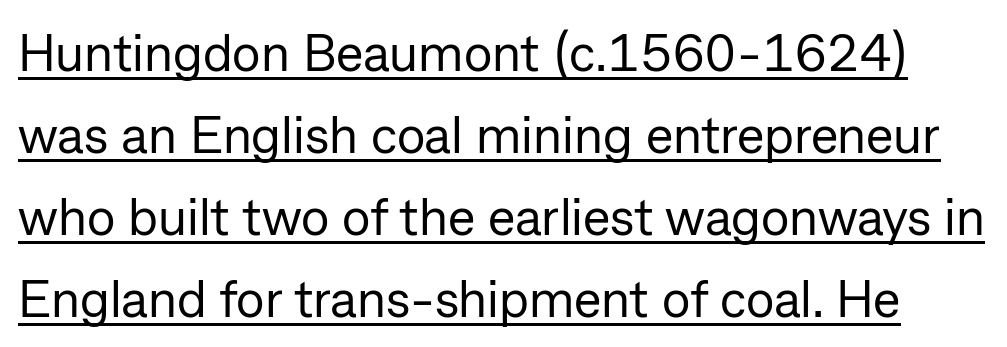
Q: Is the text bold? A: No.
Q: Is the text italic (slanted)? A: No, it is upright.
Q: Is the typeface a serif or a sans-serif typeface? A: Sans-serif.
Q: Is the text underlined? A: Yes.
Q: Is the spacing between letters normal or unusually wide? A: Normal.
Q: Is the spacing between lines tight, normal or loose? A: Normal.
Q: Width (condensed, normal, or wide)? A: Normal.
Q: Stroke contrast? A: Low.
Q: x-height? A: Medium.
Q: Monospaced? A: No.
